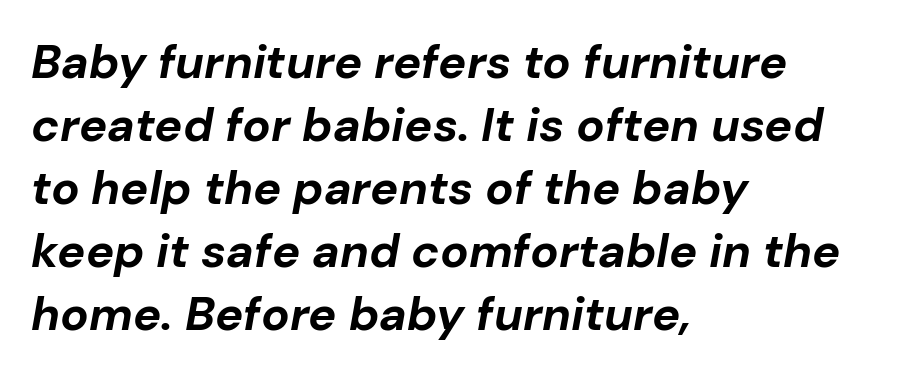
{"italic": "yes", "lean": "right", "slant_degrees": 10, "bold": "yes", "weight": "bold", "width": "normal", "stroke_contrast": "low", "x_height": "medium", "monospaced": "no", "underline": "no", "align": "left", "line_spacing": "normal", "line_spacing_ratio": 1.34, "letter_spacing": "normal", "letter_spacing_em": 0.0, "glyph_px": 47}
